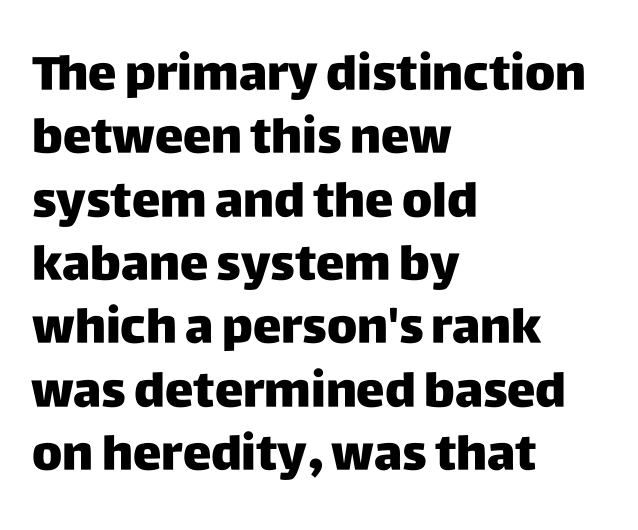
The image shows 48 px heavy sans-serif type, upright; set left-aligned, normal line spacing (1.32x), normal letter spacing, not underlined; low stroke contrast and a large x-height.
